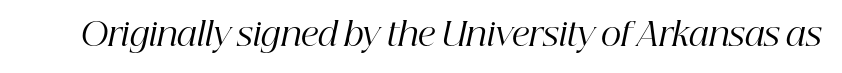
{"serif": "yes", "italic": "yes", "lean": "right", "slant_degrees": 12, "bold": "no", "weight": "regular", "width": "normal", "stroke_contrast": "high", "x_height": "medium", "monospaced": "no", "underline": "no", "letter_spacing": "normal", "letter_spacing_em": 0.0, "glyph_px": 32}
